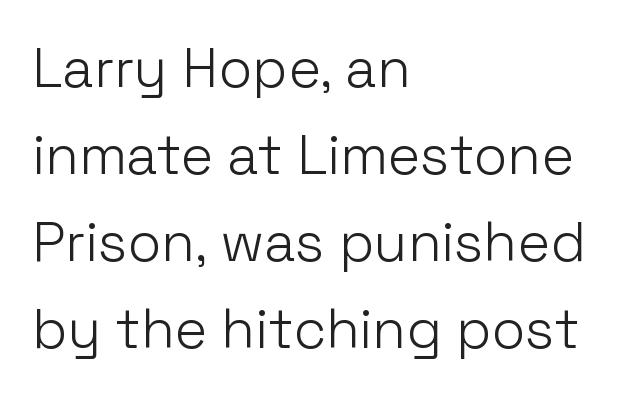
Q: Is the text bold? A: No.
Q: Is the text italic (slanted)? A: No, it is upright.
Q: Is the typeface a serif or a sans-serif typeface? A: Sans-serif.
Q: Is the text underlined? A: No.
Q: How is the paragraph aligned? A: Left-aligned.
Q: Is the spacing between letters normal or unusually wide? A: Normal.
Q: Is the spacing between lines tight, normal or loose? A: Normal.
Q: Width (condensed, normal, or wide)? A: Normal.
Q: Stroke contrast? A: Low.
Q: x-height? A: Medium.
Q: Monospaced? A: No.
